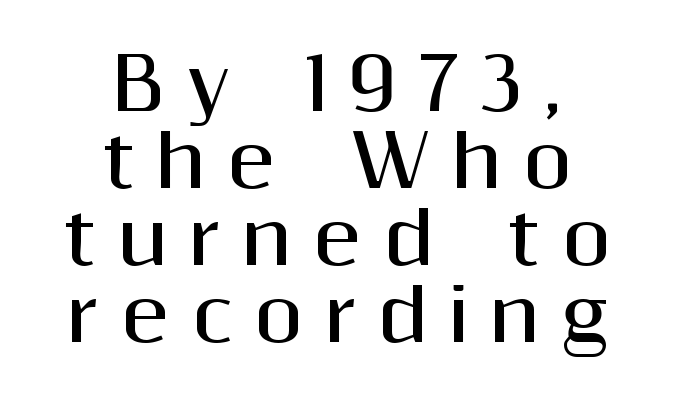
{"serif": "no", "italic": "no", "bold": "yes", "weight": "bold", "width": "normal", "stroke_contrast": "medium", "x_height": "medium", "monospaced": "no", "underline": "no", "align": "center", "line_spacing": "tight", "line_spacing_ratio": 1.07, "letter_spacing": "wide", "letter_spacing_em": 0.28, "glyph_px": 72}
